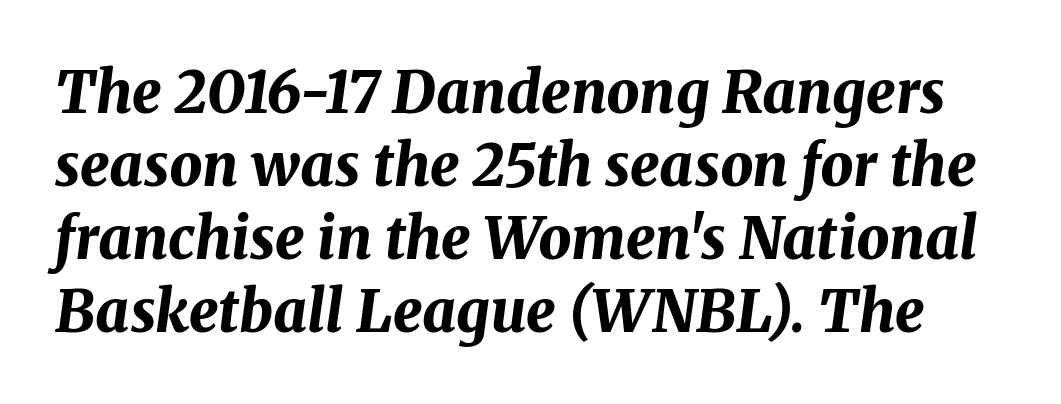
{"italic": "yes", "lean": "right", "slant_degrees": 8, "bold": "yes", "weight": "bold", "width": "normal", "stroke_contrast": "medium", "x_height": "medium", "monospaced": "no", "underline": "no", "line_spacing": "normal", "line_spacing_ratio": 1.26, "letter_spacing": "normal", "letter_spacing_em": 0.0, "glyph_px": 58}
